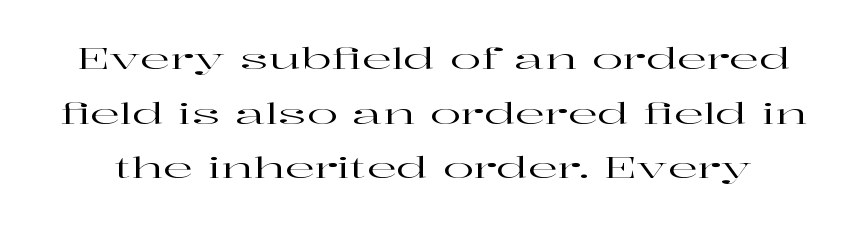
Q: Is the text italic (slanted)? A: No, it is upright.
Q: Is the typeface a serif or a sans-serif typeface? A: Serif.
Q: Is the text underlined? A: No.
Q: Is the spacing between letters normal or unusually wide? A: Normal.
Q: Width (condensed, normal, or wide)? A: Wide.
Q: Stroke contrast? A: High.
Q: x-height? A: Medium.
Q: Monospaced? A: No.
